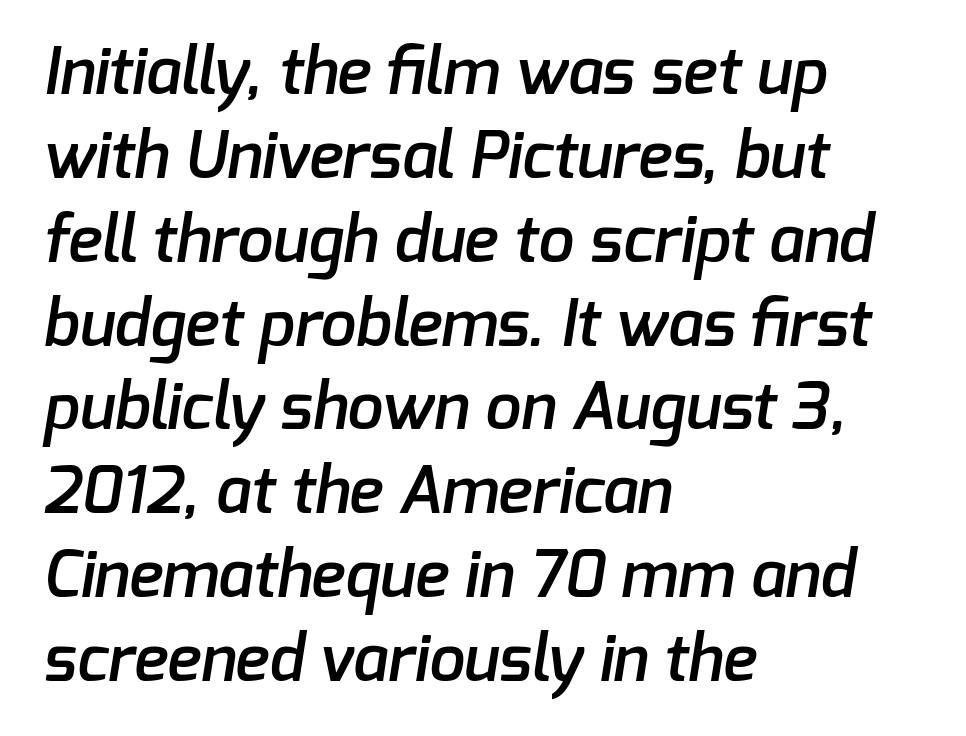
Q: Is the text bold? A: Semi-bold.
Q: Is the typeface a serif or a sans-serif typeface? A: Sans-serif.
Q: Is the text underlined? A: No.
Q: How is the paragraph aligned? A: Left-aligned.
Q: Is the spacing between letters normal or unusually wide? A: Normal.
Q: Is the spacing between lines tight, normal or loose? A: Normal.
Q: Width (condensed, normal, or wide)? A: Normal.
Q: Stroke contrast? A: Low.
Q: x-height? A: Medium.
Q: Monospaced? A: No.
